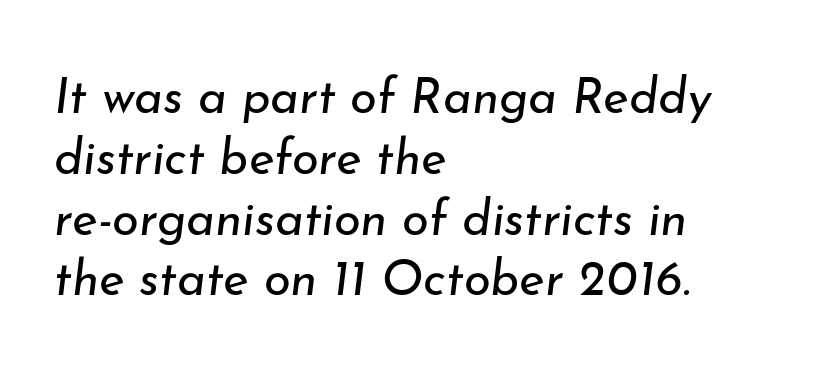
The image shows 49 px regular-weight type, italic (leaning right); set left-aligned, line spacing 1.24x, normal letter spacing, not underlined; low stroke contrast and a small x-height.
